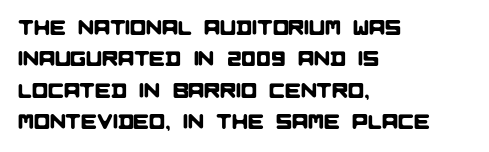
{"underline": "no", "align": "left", "line_spacing": "normal", "line_spacing_ratio": 1.49, "letter_spacing": "normal", "letter_spacing_em": 0.0, "glyph_px": 21}
